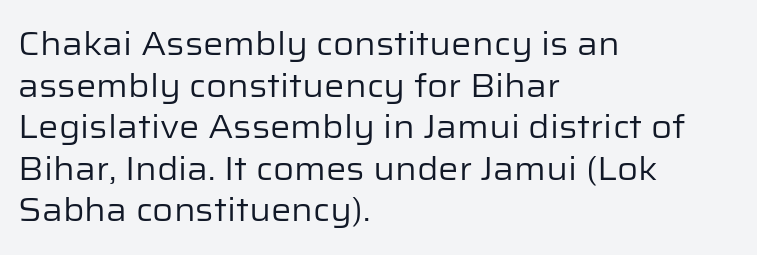
Look at the bottom of the vertical strokes: they stop flat, with no serifs. Proportional: the letters do not fall into vertical columns. Bare-footed words on every line. The lines in this sample share a left origin and differ only in where they stop. Weight: regular or lighter. This is roman type, the default non-slanted kind.
